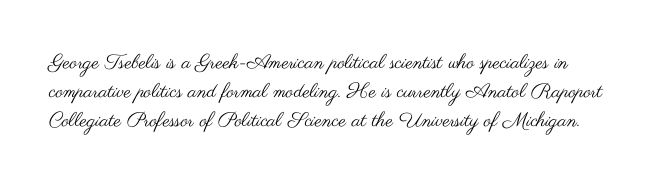
Q: Is the text bold? A: No.
Q: Is the text italic (slanted)? A: Yes.
Q: Is the text underlined? A: No.
Q: Is the spacing between letters normal or unusually wide? A: Normal.
Q: Is the spacing between lines tight, normal or loose? A: Normal.
